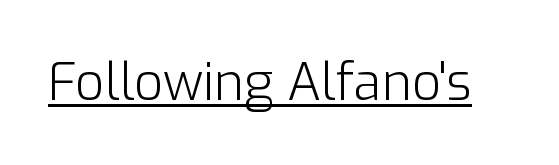
Q: Is the text bold? A: No.
Q: Is the text italic (slanted)? A: No, it is upright.
Q: Is the typeface a serif or a sans-serif typeface? A: Sans-serif.
Q: Is the text underlined? A: Yes.
Q: Is the spacing between letters normal or unusually wide? A: Normal.
Q: Width (condensed, normal, or wide)? A: Normal.
Q: Stroke contrast? A: Low.
Q: x-height? A: Medium.
Q: Monospaced? A: No.
